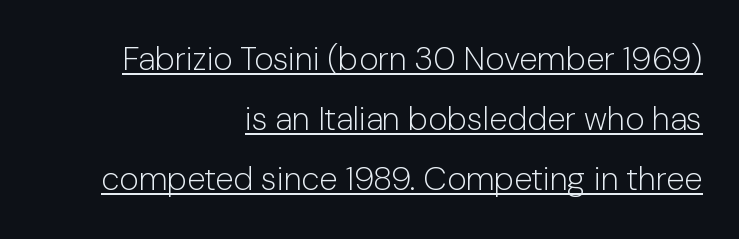
Every row of glyphs terminates at an identical x-position on the right. Think standard paragraph weight, or any step lighter than that. This rendering employs a face without finishing strokes, i.e., a sans-serif. A typesetter would call this proportional, since set widths differ per character. Posture: vertical.
